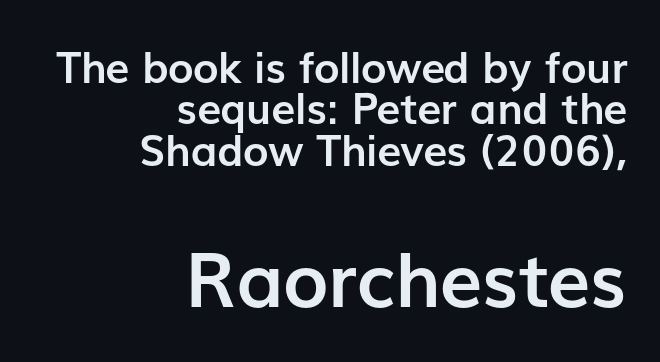
Q: Is the text bold? A: Yes.
Q: Is the text italic (slanted)? A: No, it is upright.
Q: Is the typeface a serif or a sans-serif typeface? A: Sans-serif.
Q: Is the text underlined? A: No.
Q: How is the paragraph aligned? A: Right-aligned.
Q: Is the spacing between letters normal or unusually wide? A: Normal.
Q: Is the spacing between lines tight, normal or loose? A: Tight.
Q: Which block of text is set in a larger size, the first (top) or the second (bottom)? A: The second (bottom) one.
Q: Width (condensed, normal, or wide)? A: Normal.
Q: Stroke contrast? A: Low.
Q: x-height? A: Medium.
Q: Monospaced? A: No.
